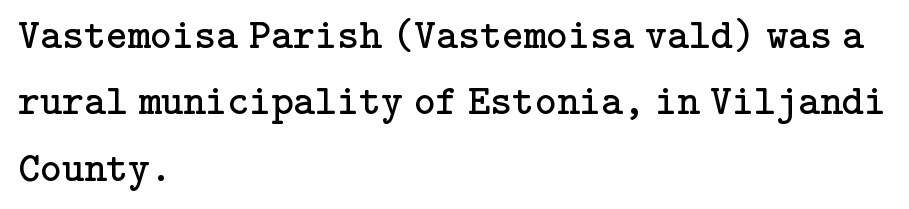
{"serif": "yes", "italic": "no", "bold": "no", "weight": "regular", "width": "normal", "stroke_contrast": "low", "x_height": "medium", "underline": "no", "align": "left", "line_spacing": "normal", "line_spacing_ratio": 1.58, "letter_spacing": "normal", "letter_spacing_em": 0.0, "glyph_px": 42}
